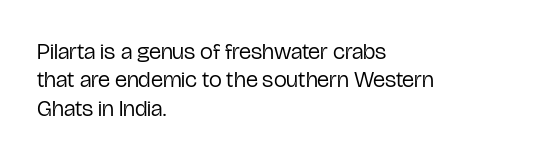
The image shows 23 px text type, upright; set left-aligned, line spacing 1.23x, normal letter spacing, not underlined.
